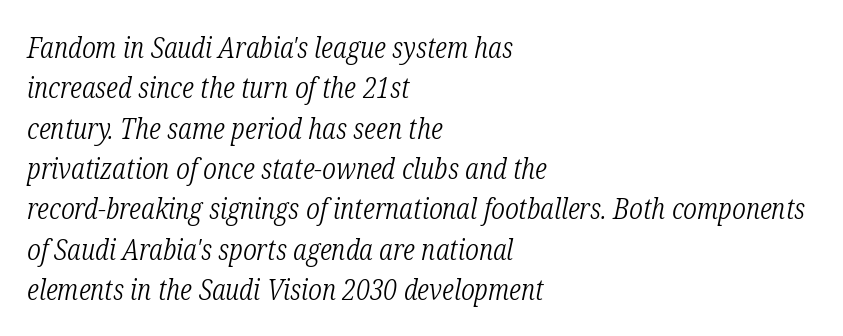
The image shows 29 px light, condensed serif type, italic (leaning right); set left-aligned, normal line spacing (1.39x), normal letter spacing, not underlined; low stroke contrast and a medium x-height.
